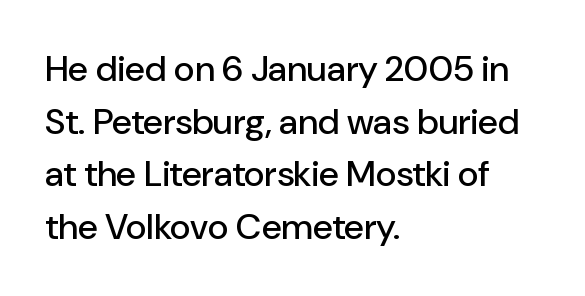
Default kerning and tracking; the words read as compact shapes. Regarding serifs, this sample does without them. Every row of glyphs begins at an identical x-position on the left. One glance says typical: line gaps are just what's usual. Is this a fixed-width face? No — the glyphs have proportional, varying widths. Lines of text with bare space underneath.
